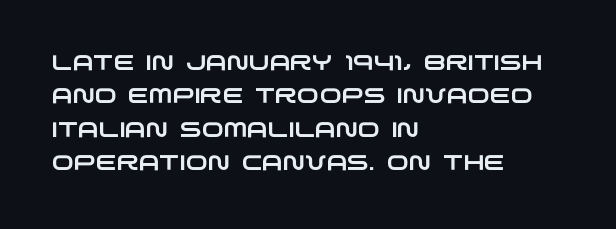
{"underline": "no", "align": "left", "line_spacing": "normal", "line_spacing_ratio": 1.59, "letter_spacing": "normal", "letter_spacing_em": 0.0, "glyph_px": 21}
